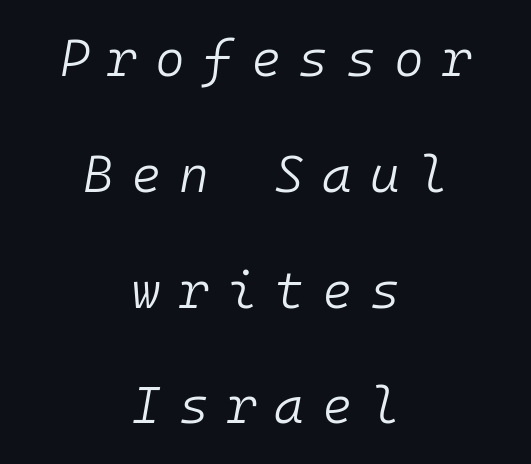
Posture: slanted. Vertically, the passage feels expansive, rows floating well apart. Bold? No — there's no thickening of the strokes. Plain, unruled lines of type.
